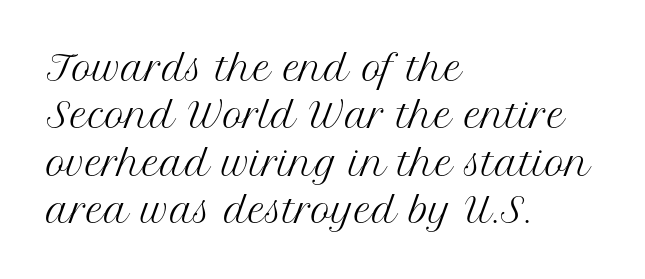
{"serif": "yes", "bold": "no", "weight": "regular", "width": "normal", "stroke_contrast": "medium", "x_height": "medium", "monospaced": "no", "underline": "no", "align": "left", "line_spacing": "normal", "line_spacing_ratio": 1.39, "letter_spacing": "normal", "letter_spacing_em": 0.0, "glyph_px": 34}
